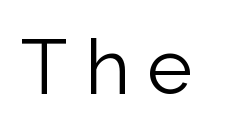
{"serif": "no", "italic": "no", "bold": "no", "weight": "light", "width": "normal", "stroke_contrast": "low", "x_height": "medium", "monospaced": "no", "underline": "no", "letter_spacing": "wide", "letter_spacing_em": 0.22, "glyph_px": 77}
